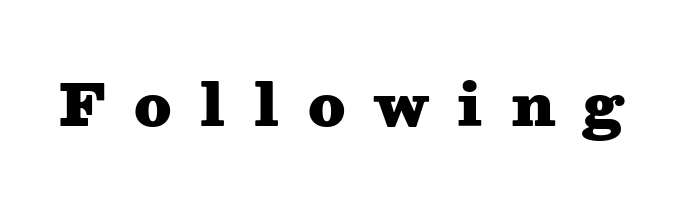
No word sits above an underline. A typesetter would mark this as roman, not italic. Is this a fixed-width face? No — the glyphs have proportional, varying widths. Type style note: has serifs. The gaps between neighbouring characters are conspicuously large.
